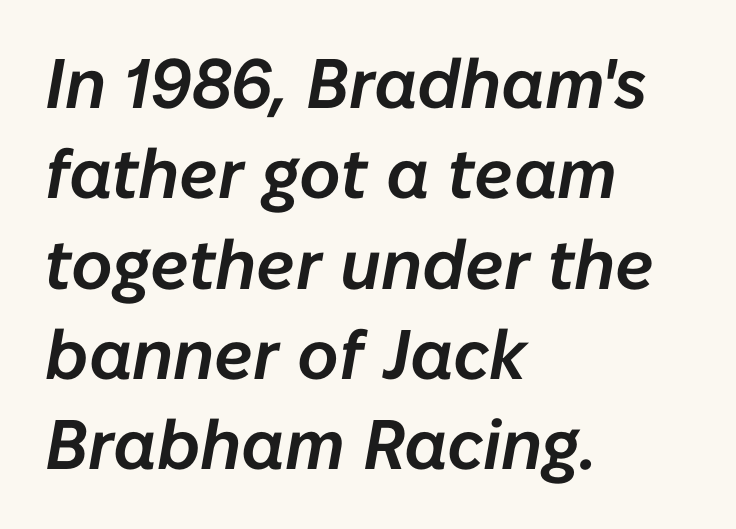
{"italic": "yes", "lean": "right", "slant_degrees": 10, "width": "normal", "stroke_contrast": "low", "x_height": "medium", "monospaced": "no", "underline": "no", "align": "left", "line_spacing": "normal", "line_spacing_ratio": 1.29, "letter_spacing": "normal", "letter_spacing_em": 0.0, "glyph_px": 70}
